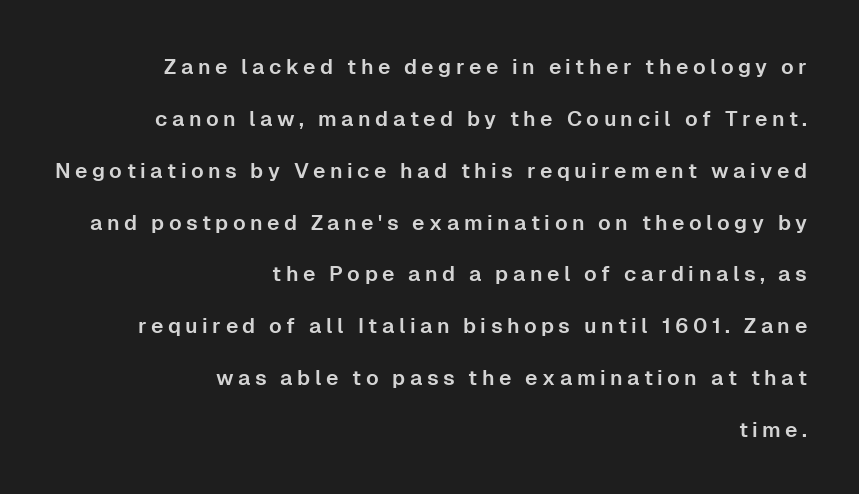
The image shows 21 px text type, upright; set right-aligned, loose line spacing (2.47x), unusually wide letter spacing (+0.21 em), not underlined.
